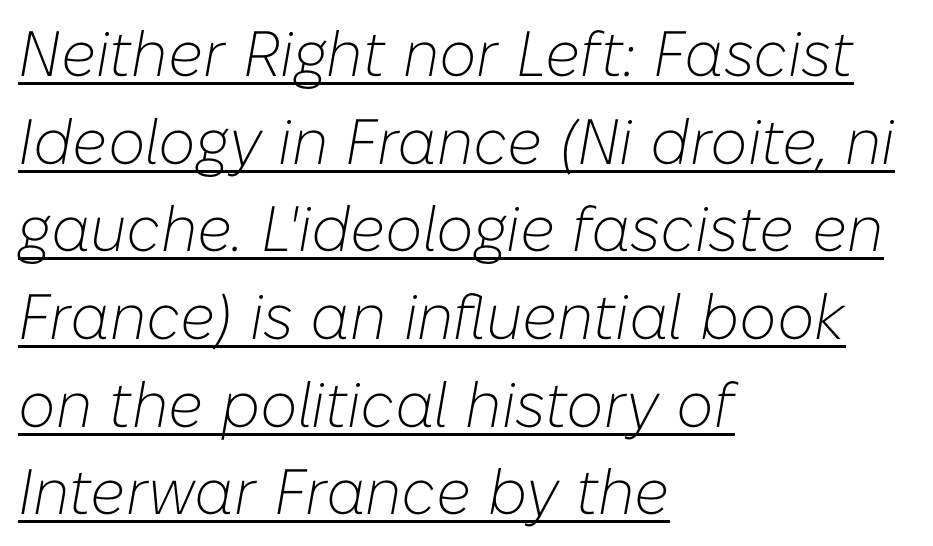
The image shows 64 px light type, italic (leaning right); set left-aligned, normal line spacing (1.37x), normal letter spacing, underlined; low stroke contrast and a medium x-height.
